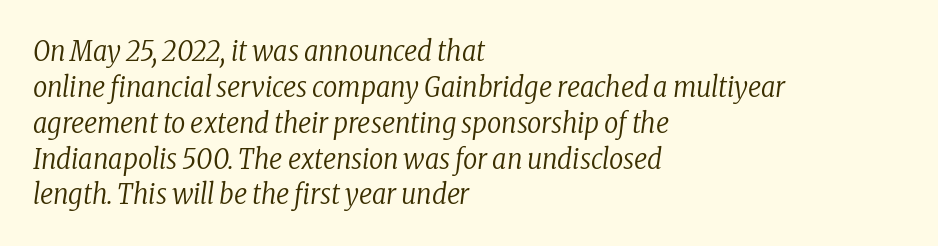
{"serif": "yes", "italic": "yes", "lean": "right", "slant_degrees": 8, "bold": "no", "weight": "regular", "width": "condensed", "stroke_contrast": "low", "x_height": "medium", "monospaced": "no", "underline": "no", "align": "left", "line_spacing": "normal", "line_spacing_ratio": 1.28, "letter_spacing": "normal", "letter_spacing_em": 0.0, "glyph_px": 28}
